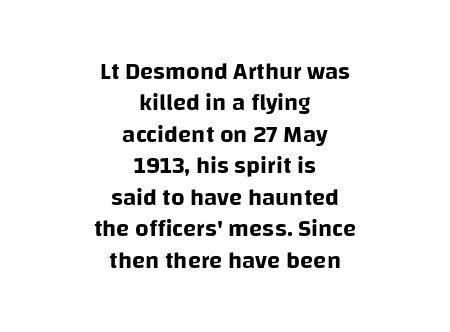
The image shows 24 px text type, upright; set centered, normal line spacing (1.31x), normal letter spacing, not underlined.
